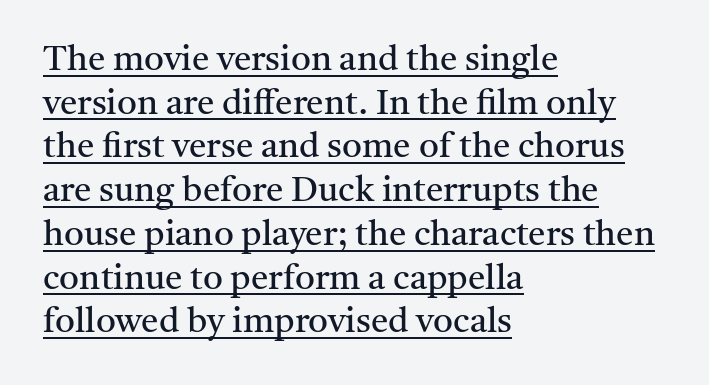
Looks like regular typesetting: each glyph gets only the width it needs. Visually the block forms a straight wall on the left and a jagged coastline on the right. Note: serifs present on the glyphs. Tracking here is standard; glyphs follow each other at the usual distance. The vertical gap from one line to the next is medium. These characters rest on top of a visible drawn line.
